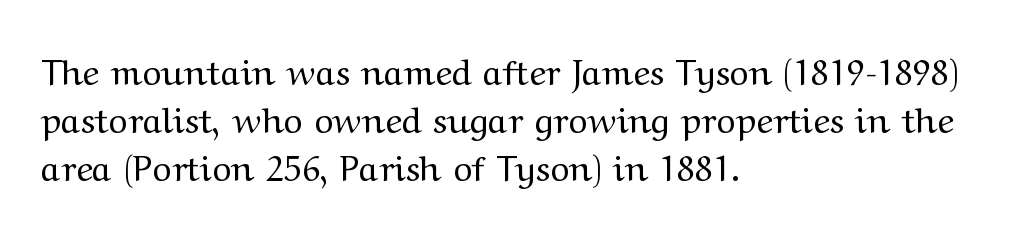
Q: Is the text bold? A: No.
Q: Is the text italic (slanted)? A: No, it is upright.
Q: Is the typeface a serif or a sans-serif typeface? A: Serif.
Q: Is the text underlined? A: No.
Q: How is the paragraph aligned? A: Left-aligned.
Q: Is the spacing between letters normal or unusually wide? A: Normal.
Q: Is the spacing between lines tight, normal or loose? A: Normal.
Q: Width (condensed, normal, or wide)? A: Wide.
Q: Stroke contrast? A: Medium.
Q: x-height? A: Medium.
Q: Monospaced? A: No.
